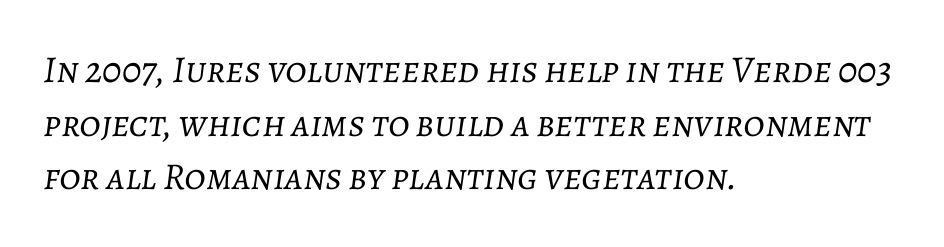
Q: Is the text bold? A: No.
Q: Is the text italic (slanted)? A: Yes, it leans right by about 7 degrees.
Q: Is the text underlined? A: No.
Q: How is the paragraph aligned? A: Left-aligned.
Q: Is the spacing between letters normal or unusually wide? A: Normal.
Q: Is the spacing between lines tight, normal or loose? A: Normal.
Q: Width (condensed, normal, or wide)? A: Normal.
Q: Stroke contrast? A: Low.
Q: x-height? A: Medium.
Q: Monospaced? A: No.
